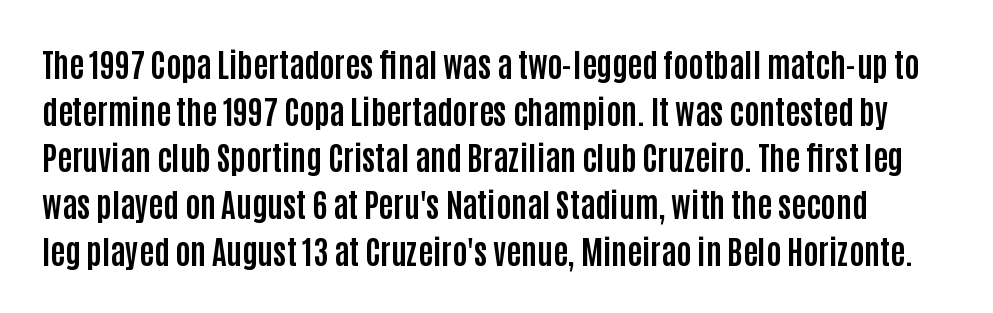
The image shows 32 px bold, condensed sans-serif type, upright; set normal line spacing (1.46x), normal letter spacing, not underlined; low stroke contrast and a large x-height.
